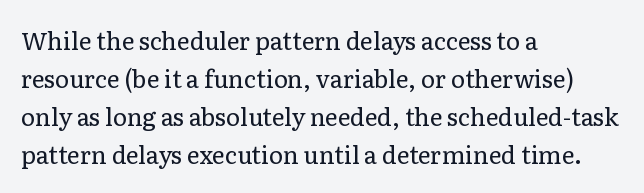
Q: Is the text bold? A: No.
Q: Is the text italic (slanted)? A: No, it is upright.
Q: Is the text underlined? A: No.
Q: How is the paragraph aligned? A: Left-aligned.
Q: Is the spacing between letters normal or unusually wide? A: Normal.
Q: Is the spacing between lines tight, normal or loose? A: Normal.
